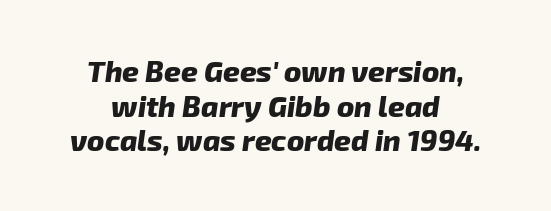
Words float on clear page, feet unadorned. Line starts and ends both wander, symmetrically. Style check: oblique. Weight check: bold — yes, fully. Does extra space separate the letters? No, they use regular spacing. Think of a printed novel: that variable character pitch is what you see here.
